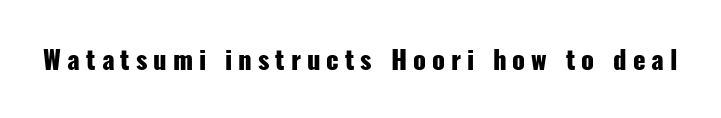
The image shows 26 px bold type, upright; set unusually wide letter spacing (+0.23 em), not underlined.
